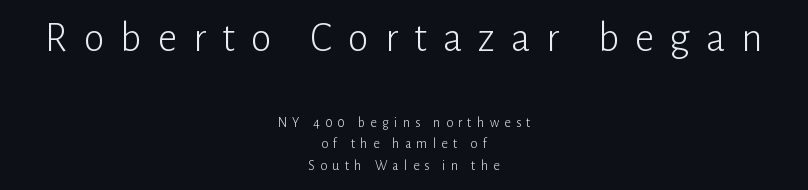
The image shows 42 px light sans-serif type, upright; set centered, normal line spacing (1.53x), unusually wide letter spacing (+0.38 em), not underlined; the first (top) block is 3.0x larger; low stroke contrast and a medium x-height.
